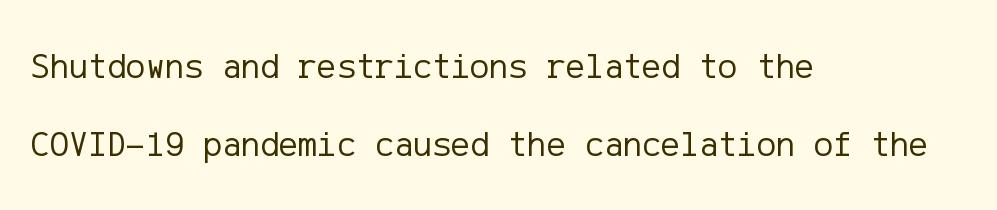
The passage is arranged the way most books set body copy — flush left. No letter is thick-stroked: the sample isn't bold. The lettering holds an erect, upright posture throughout. The rendering shows plain stroke endings on the letterforms — a sans-serif design. Horizontal bands of white between lines are thick stripes. This sample uses plain, unmodified letter spacing.
